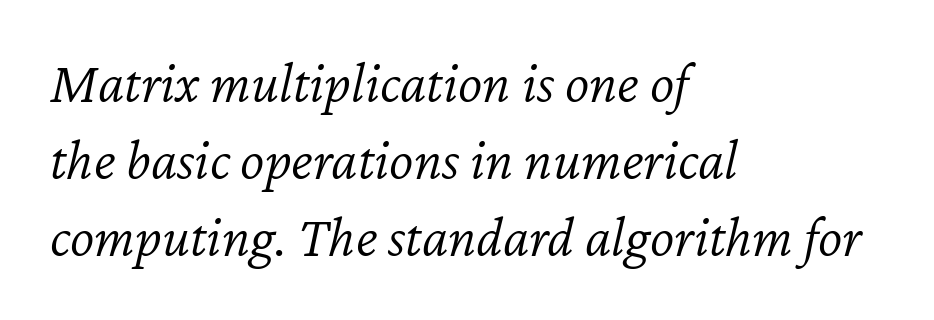
The image shows 58 px light type, italic (leaning right); set left-aligned, normal line spacing (1.33x), normal letter spacing, not underlined; low stroke contrast and a medium x-height.
